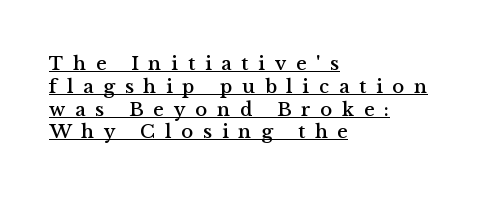
{"italic": "no", "underline": "yes", "align": "left", "line_spacing": "tight", "line_spacing_ratio": 1.14, "letter_spacing": "wide", "letter_spacing_em": 0.49, "glyph_px": 20}
